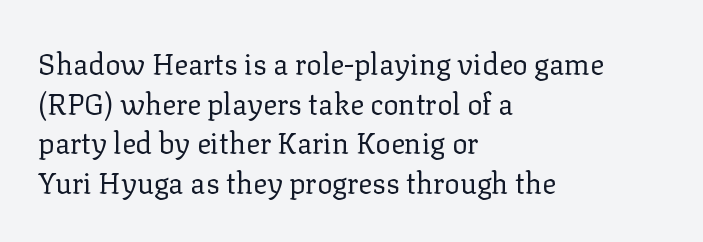
{"serif": "yes", "italic": "no", "bold": "no", "weight": "regular", "width": "normal", "stroke_contrast": "low", "x_height": "medium", "monospaced": "no", "underline": "no", "align": "left", "line_spacing": "normal", "line_spacing_ratio": 1.37, "letter_spacing": "normal", "letter_spacing_em": 0.0, "glyph_px": 29}
